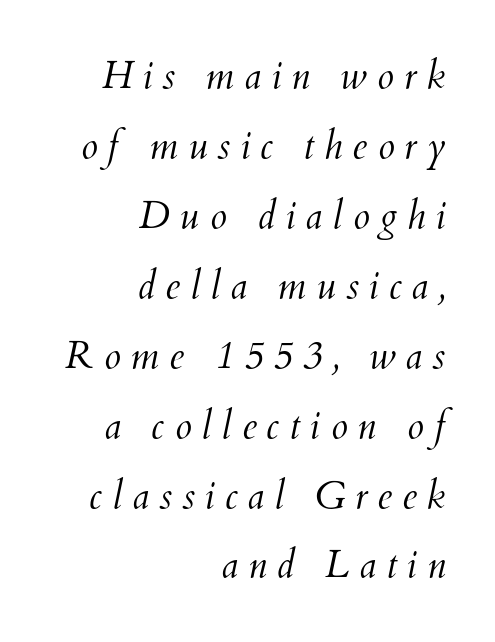
The face used here is proportionally spaced, like ordinary book or web type. Characters follow at a spacing far wider than the type designer built in. These glyphs show unthickened strokes, regular width or finer. Anything drawn beneath the words? Only blank space.
